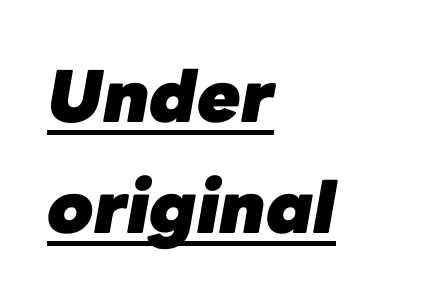
The image shows 71 px heavy type, italic (leaning right); set left-aligned, normal line spacing (1.57x), normal letter spacing, underlined; low stroke contrast and a medium x-height.
